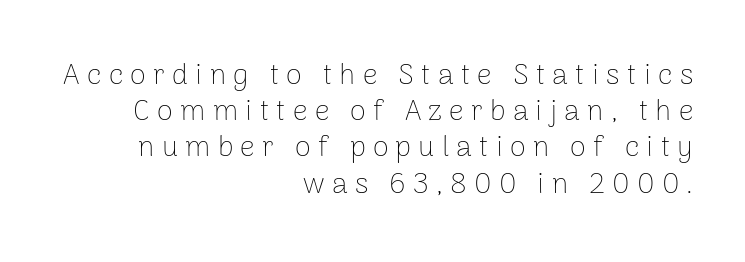
{"serif": "no", "italic": "no", "bold": "no", "weight": "thin", "width": "normal", "stroke_contrast": "low", "x_height": "medium", "monospaced": "no", "underline": "no", "align": "right", "line_spacing": "normal", "line_spacing_ratio": 1.25, "letter_spacing": "wide", "letter_spacing_em": 0.25, "glyph_px": 29}
